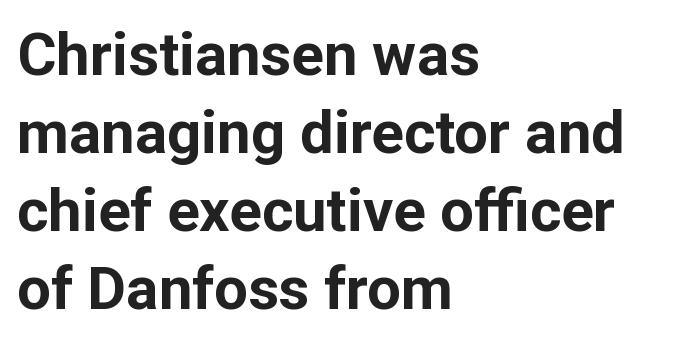
The type family on display is of the sans-serif kind. Rendered with straight, roman letterforms. The passage shown is emphatically bold. Caption: multi-line text, flush left, ragged right.
